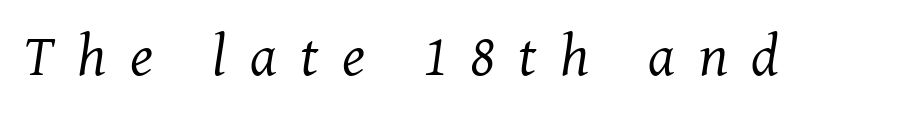
Q: Is the text bold? A: No.
Q: Is the text italic (slanted)? A: Yes, it leans right by about 8 degrees.
Q: Is the typeface a serif or a sans-serif typeface? A: Serif.
Q: Is the text underlined? A: No.
Q: Is the spacing between letters normal or unusually wide? A: Unusually wide.
Q: Width (condensed, normal, or wide)? A: Normal.
Q: Stroke contrast? A: Medium.
Q: x-height? A: Medium.
Q: Monospaced? A: No.
